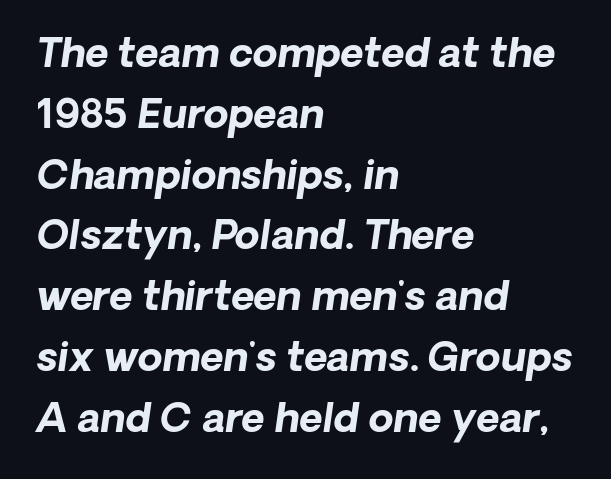
{"italic": "yes", "lean": "right", "slant_degrees": 8, "bold": "yes", "weight": "bold", "width": "normal", "stroke_contrast": "low", "x_height": "medium", "monospaced": "no", "underline": "no", "align": "left", "line_spacing": "normal", "line_spacing_ratio": 1.52, "letter_spacing": "normal", "letter_spacing_em": 0.0, "glyph_px": 40}
